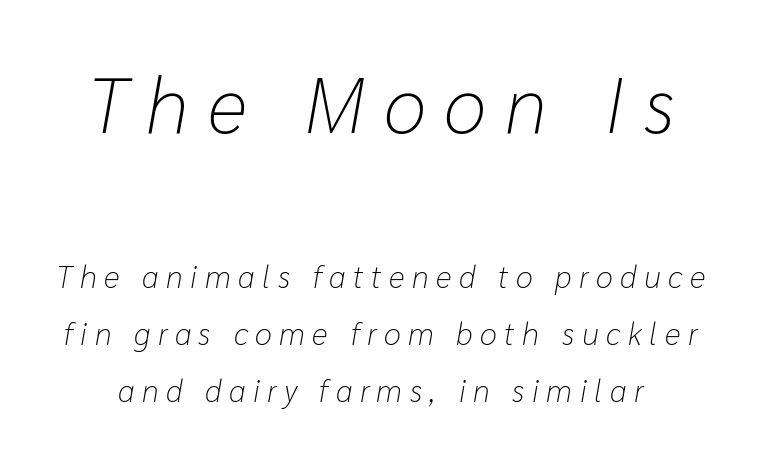
The image shows 78 px light type, italic (leaning right); set line spacing 1.83x, unusually wide letter spacing (+0.24 em), not underlined; the first (top) block is 2.52x larger; low stroke contrast and a medium x-height.
